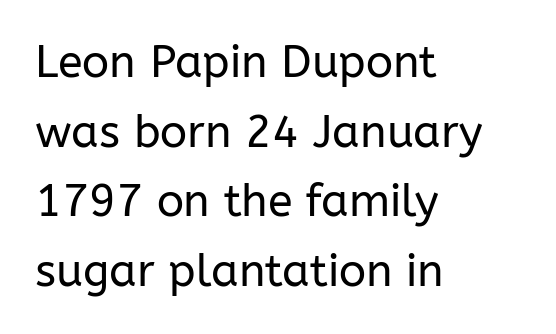
Q: Is the text bold? A: No.
Q: Is the text italic (slanted)? A: No, it is upright.
Q: Is the typeface a serif or a sans-serif typeface? A: Sans-serif.
Q: Is the text underlined? A: No.
Q: How is the paragraph aligned? A: Left-aligned.
Q: Is the spacing between letters normal or unusually wide? A: Normal.
Q: Is the spacing between lines tight, normal or loose? A: Normal.
Q: Width (condensed, normal, or wide)? A: Normal.
Q: Stroke contrast? A: Low.
Q: x-height? A: Medium.
Q: Monospaced? A: No.
